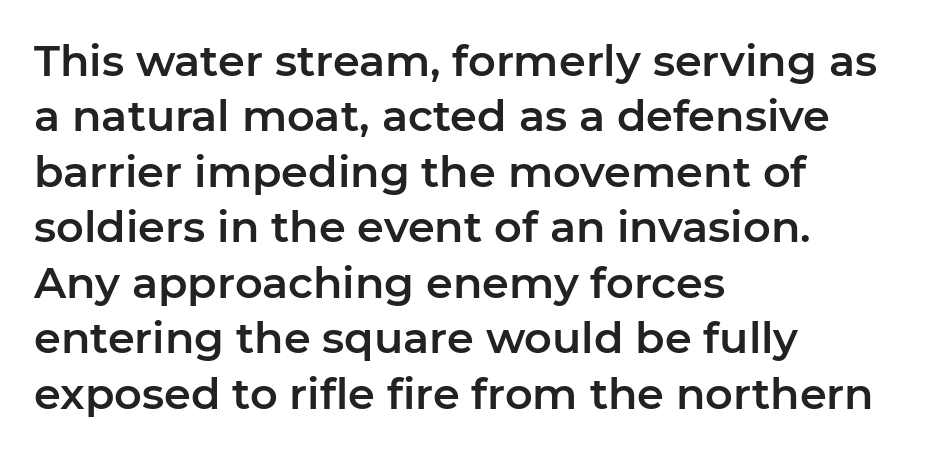
{"serif": "no", "italic": "no", "width": "normal", "stroke_contrast": "low", "x_height": "medium", "monospaced": "no", "underline": "no", "align": "left", "line_spacing": "normal", "line_spacing_ratio": 1.29, "letter_spacing": "normal", "letter_spacing_em": 0.0, "glyph_px": 43}
